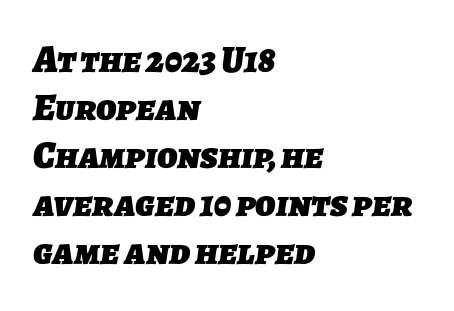
Q: Is the text bold? A: Yes.
Q: Is the typeface a serif or a sans-serif typeface? A: Sans-serif.
Q: Is the text underlined? A: No.
Q: How is the paragraph aligned? A: Left-aligned.
Q: Is the spacing between letters normal or unusually wide? A: Normal.
Q: Is the spacing between lines tight, normal or loose? A: Normal.
Q: Width (condensed, normal, or wide)? A: Normal.
Q: Stroke contrast? A: Low.
Q: x-height? A: Medium.
Q: Monospaced? A: No.
